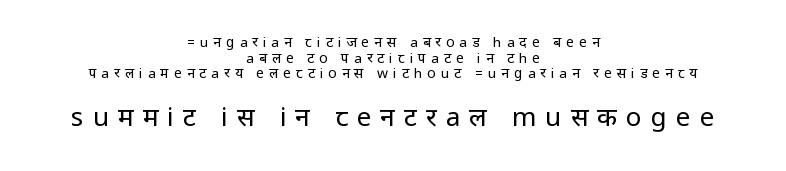
The letterforms stand isolated, each surrounded by extra space. A clean baseline with only descenders dipping below it. Regarding leading, the lines here are crowded together. Ascenders rise straight up at ninety degrees. Summary of weight: not heavy and not bold. Larger block? The one below; the one above is distinctly smaller.
